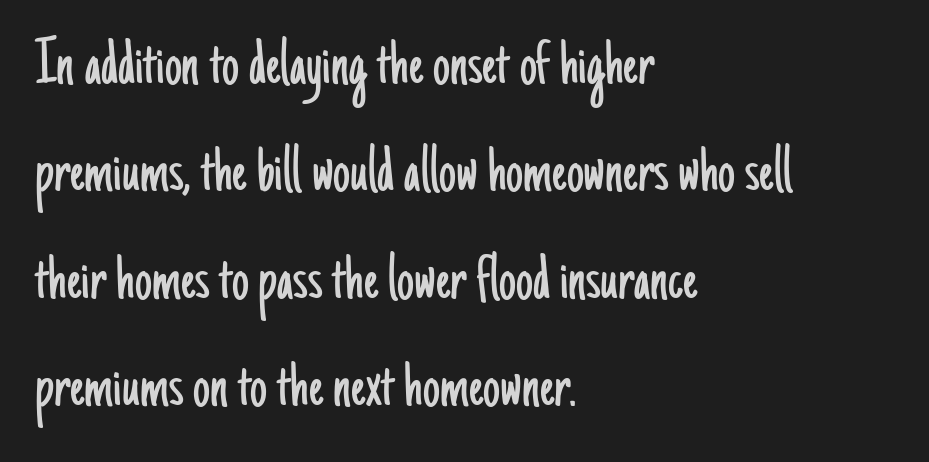
A typesetter would call this proportional, since set widths differ per character. Heft: none added — not bold. Compared with typical paragraphs, the rows here are spaced about the same. Nope, not italic — everything's standing straight. This is sans-serif lettering, the kind often seen on screens and signage.
